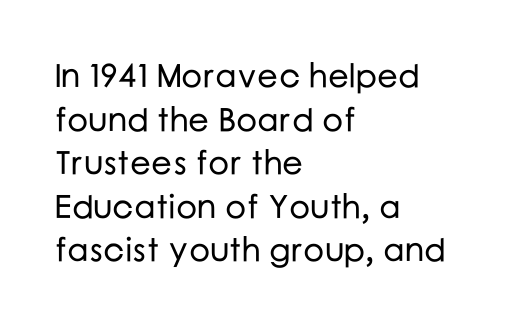
The passage shown is typed in a proportional face where columns would drift. Evenly set lines give the paragraph a standard silhouette. Where is the straight margin? On the left. This rendering features lettering with no underline. Posture: straight, roman, zero tilt.
